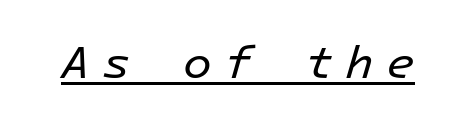
You could count columns in this text — the font is strictly monospaced. A baseline rule has been typeset under these characters. The specimen reads as italic at a glance. On a weight scale, this lands at 450 or below. Here the glyphs are tracked loosely, breaking word shapes into spaced letters.
